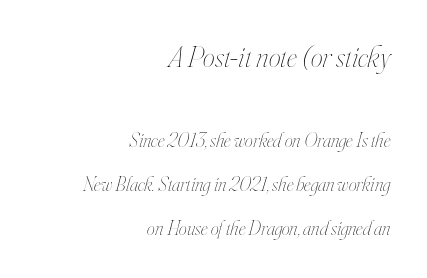
{"italic": "yes", "lean": "right", "slant_degrees": 16, "bold": "no", "weight": "thin", "width": "condensed", "stroke_contrast": "high", "x_height": "small", "monospaced": "no", "underline": "no", "align": "right", "line_spacing": "loose", "line_spacing_ratio": 2.2, "letter_spacing": "normal", "letter_spacing_em": 0.0, "larger_block": "first", "size_ratio": 1.5, "glyph_px": 30}
